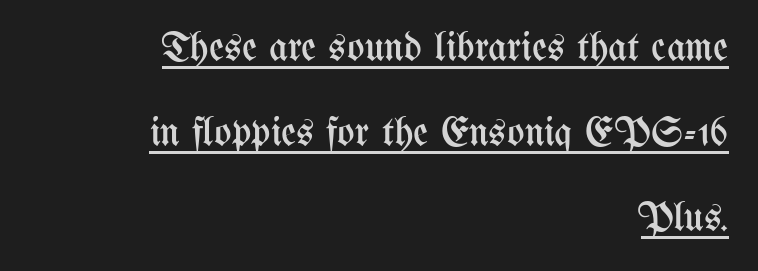
Q: Is the text bold? A: No.
Q: Is the text italic (slanted)? A: No, it is upright.
Q: Is the text underlined? A: Yes.
Q: How is the paragraph aligned? A: Right-aligned.
Q: Is the spacing between letters normal or unusually wide? A: Normal.
Q: Is the spacing between lines tight, normal or loose? A: Loose.
Q: Width (condensed, normal, or wide)? A: Condensed.
Q: Stroke contrast? A: Medium.
Q: x-height? A: Medium.
Q: Monospaced? A: No.
